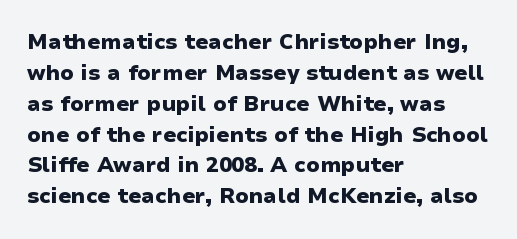
The image shows 21 px bold type, upright; set left-aligned, normal line spacing (1.47x), normal letter spacing, not underlined.
